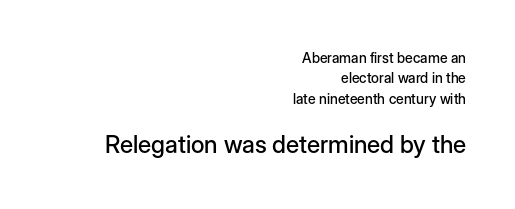
{"italic": "no", "underline": "no", "align": "right", "line_spacing": "normal", "line_spacing_ratio": 1.45, "letter_spacing": "normal", "letter_spacing_em": 0.0, "larger_block": "second", "size_ratio": 1.71, "glyph_px": 24}
